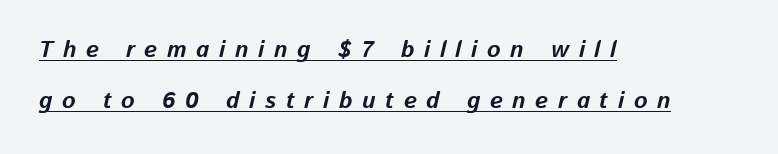
The image shows 23 px bold type, italic (leaning right); set left-aligned, loose line spacing (2.22x), unusually wide letter spacing (+0.42 em), underlined.
